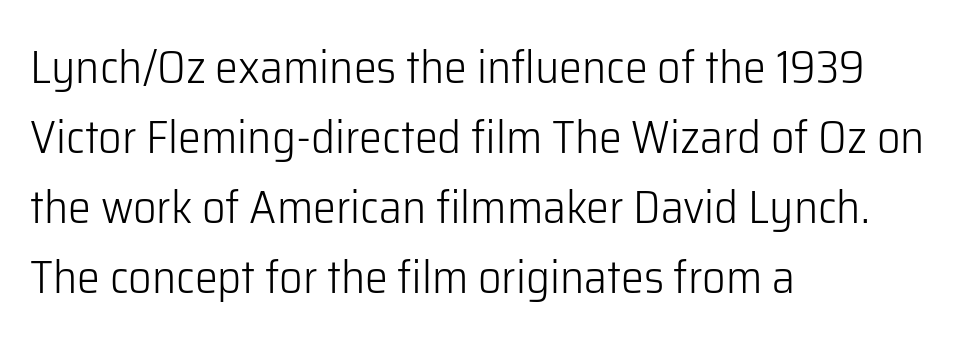
The letterforms sit at book weight or below. One glance says typical: line gaps are just what's usual. Glance below the letters and you will spot only blank space. Italic: no, the glyphs are upright roman.
